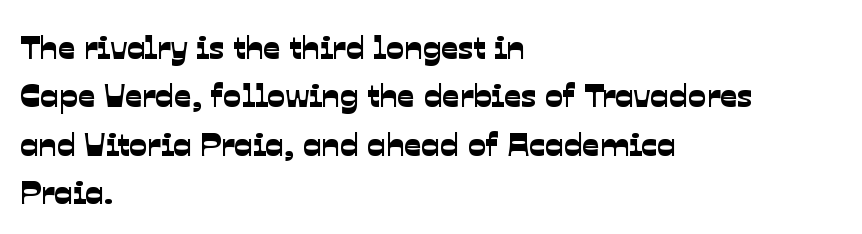
The image shows 34 px sans-serif type; set left-aligned, normal line spacing (1.42x), normal letter spacing, not underlined; low stroke contrast and a medium x-height.
